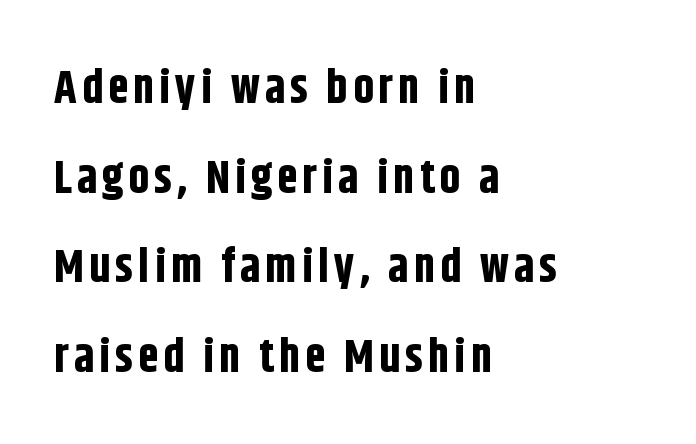
Q: Is the text bold? A: Yes.
Q: Is the text italic (slanted)? A: No, it is upright.
Q: Is the typeface a serif or a sans-serif typeface? A: Sans-serif.
Q: Is the text underlined? A: No.
Q: How is the paragraph aligned? A: Left-aligned.
Q: Is the spacing between lines tight, normal or loose? A: Loose.
Q: Width (condensed, normal, or wide)? A: Condensed.
Q: Stroke contrast? A: Low.
Q: x-height? A: Large.
Q: Monospaced? A: No.
